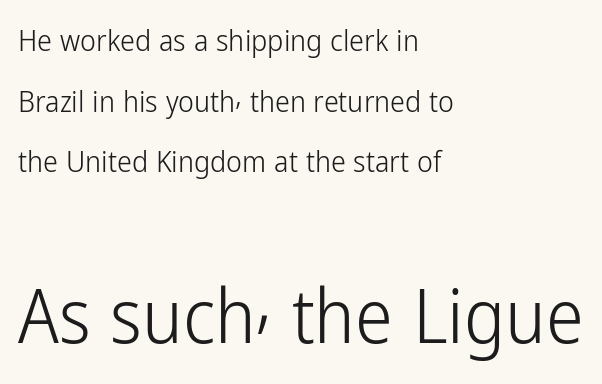
Q: Is the text bold? A: No.
Q: Is the text italic (slanted)? A: No, it is upright.
Q: Is the typeface a serif or a sans-serif typeface? A: Sans-serif.
Q: Is the text underlined? A: No.
Q: How is the paragraph aligned? A: Left-aligned.
Q: Is the spacing between letters normal or unusually wide? A: Normal.
Q: Is the spacing between lines tight, normal or loose? A: Loose.
Q: Which block of text is set in a larger size, the first (top) or the second (bottom)? A: The second (bottom) one.
Q: Width (condensed, normal, or wide)? A: Condensed.
Q: Stroke contrast? A: Low.
Q: x-height? A: Medium.
Q: Monospaced? A: No.
